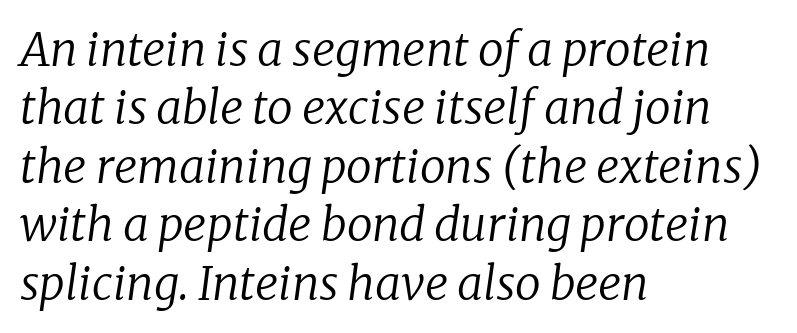
{"serif": "yes", "italic": "yes", "lean": "right", "slant_degrees": 8, "bold": "no", "weight": "regular", "width": "normal", "stroke_contrast": "low", "x_height": "medium", "monospaced": "no", "underline": "no", "align": "left", "line_spacing": "normal", "line_spacing_ratio": 1.27, "letter_spacing": "normal", "letter_spacing_em": 0.0, "glyph_px": 46}
